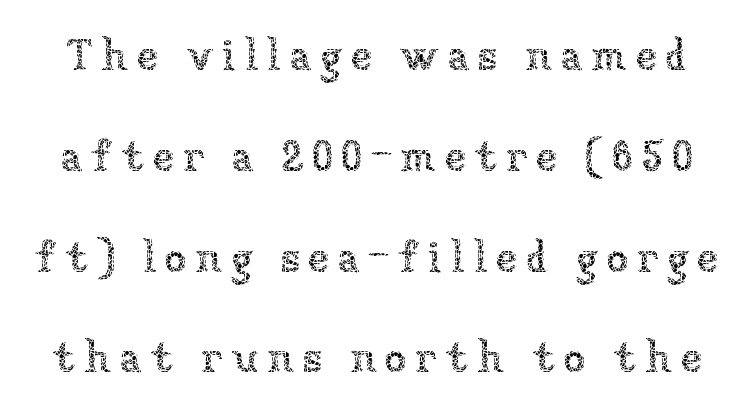
The image shows 44 px thin type, upright; set loose line spacing (2.29x), not underlined; low stroke contrast and a medium x-height.
